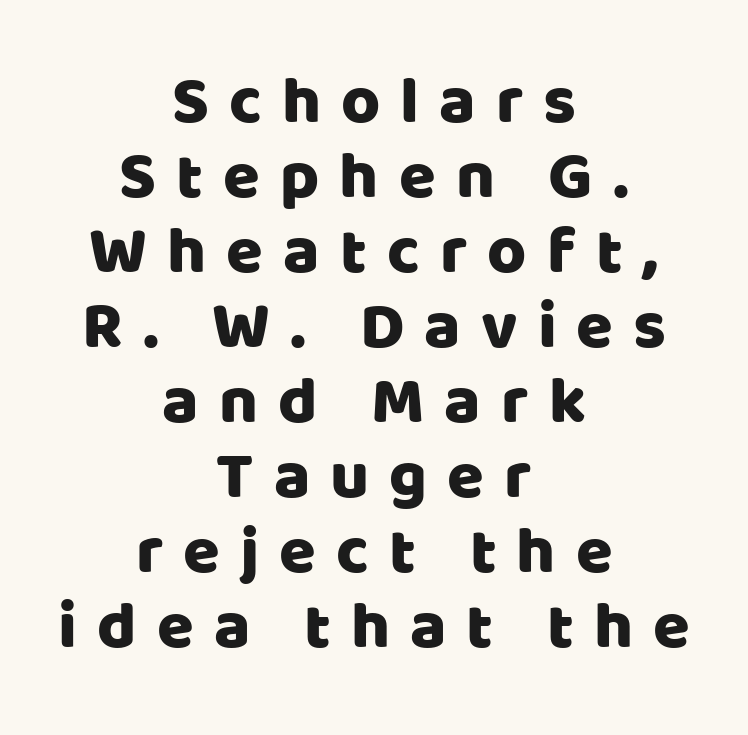
{"serif": "no", "italic": "no", "width": "normal", "stroke_contrast": "low", "x_height": "large", "monospaced": "no", "underline": "no", "align": "center", "line_spacing": "tight", "line_spacing_ratio": 1.12, "letter_spacing": "wide", "letter_spacing_em": 0.3, "glyph_px": 67}
